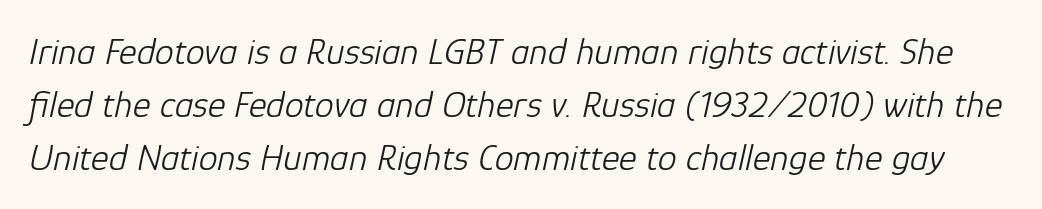
{"italic": "yes", "lean": "right", "slant_degrees": 12, "bold": "no", "weight": "light", "width": "normal", "stroke_contrast": "low", "x_height": "medium", "monospaced": "no", "underline": "no", "line_spacing": "normal", "line_spacing_ratio": 1.4, "letter_spacing": "normal", "letter_spacing_em": 0.0, "glyph_px": 38}
